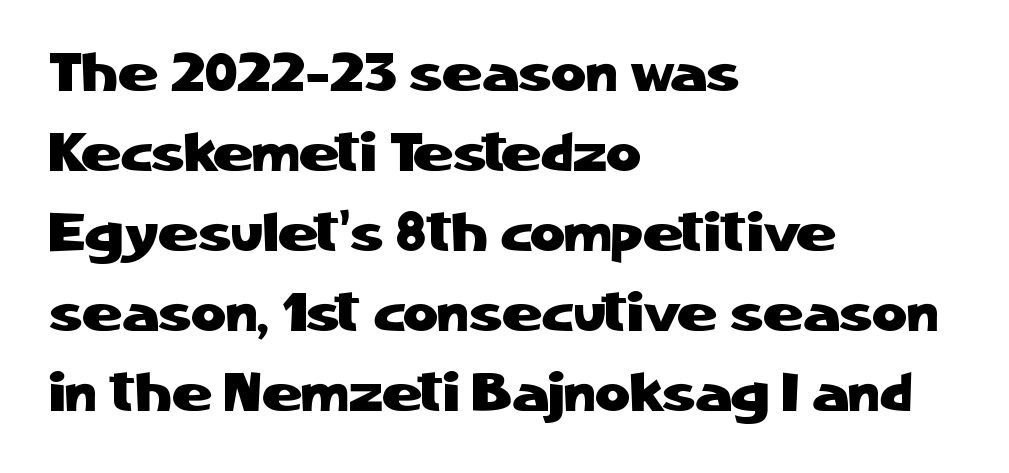
Q: Is the text italic (slanted)? A: No, it is upright.
Q: Is the typeface a serif or a sans-serif typeface? A: Sans-serif.
Q: Is the text underlined? A: No.
Q: How is the paragraph aligned? A: Left-aligned.
Q: Is the spacing between letters normal or unusually wide? A: Normal.
Q: Is the spacing between lines tight, normal or loose? A: Normal.
Q: Width (condensed, normal, or wide)? A: Normal.
Q: Stroke contrast? A: Low.
Q: x-height? A: Medium.
Q: Monospaced? A: No.
